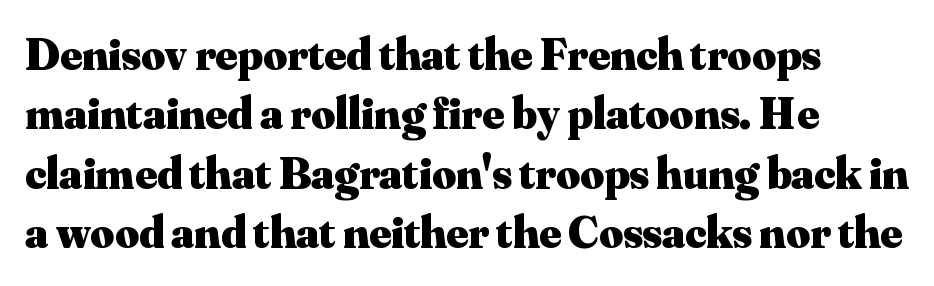
Q: Is the text bold? A: Yes.
Q: Is the text italic (slanted)? A: No, it is upright.
Q: Is the typeface a serif or a sans-serif typeface? A: Serif.
Q: Is the text underlined? A: No.
Q: How is the paragraph aligned? A: Left-aligned.
Q: Is the spacing between letters normal or unusually wide? A: Normal.
Q: Is the spacing between lines tight, normal or loose? A: Normal.
Q: Width (condensed, normal, or wide)? A: Normal.
Q: Stroke contrast? A: Medium.
Q: x-height? A: Small.
Q: Monospaced? A: No.
